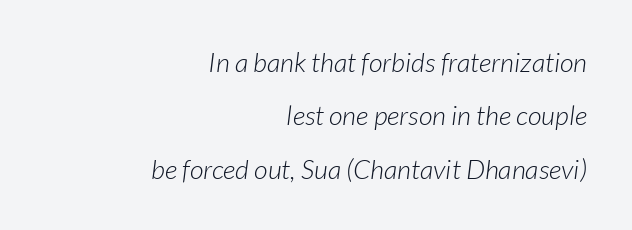
The image shows 27 px text type, italic (leaning right); set right-aligned, loose line spacing (1.98x), normal letter spacing, not underlined.
